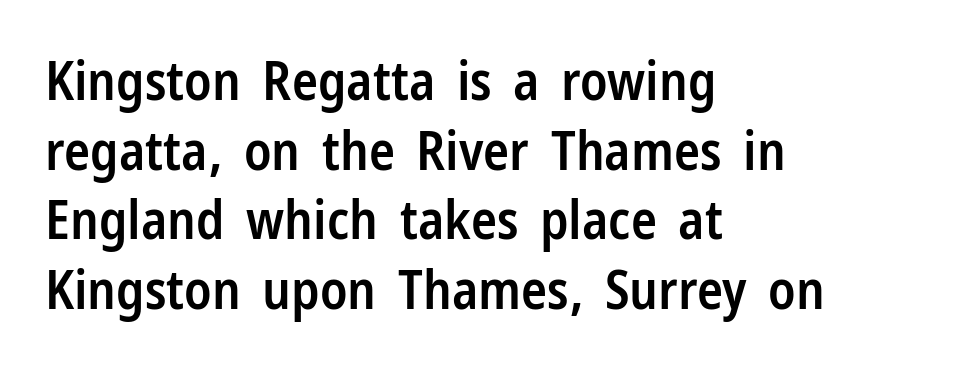
Q: Is the text bold? A: Semi-bold.
Q: Is the text italic (slanted)? A: No, it is upright.
Q: Is the typeface a serif or a sans-serif typeface? A: Sans-serif.
Q: Is the text underlined? A: No.
Q: How is the paragraph aligned? A: Left-aligned.
Q: Is the spacing between letters normal or unusually wide? A: Normal.
Q: Is the spacing between lines tight, normal or loose? A: Normal.
Q: Width (condensed, normal, or wide)? A: Condensed.
Q: Stroke contrast? A: Low.
Q: x-height? A: Medium.
Q: Monospaced? A: No.
